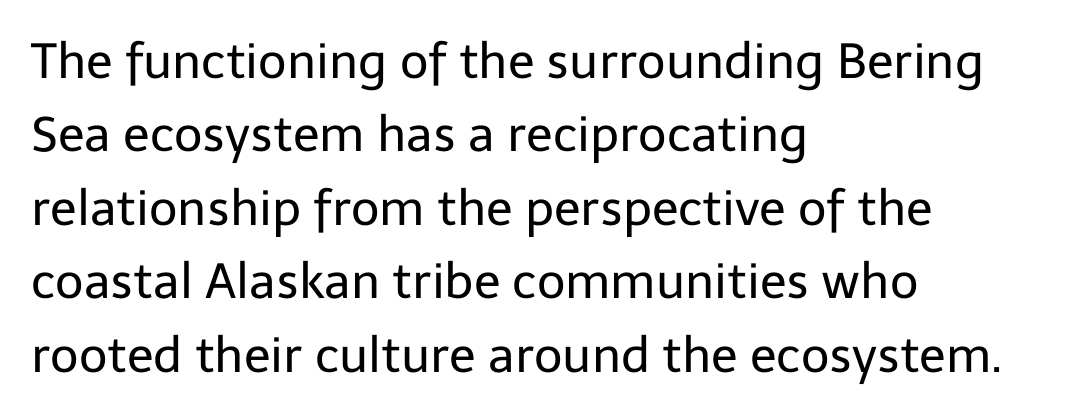
Weight: regular or lighter. The vertical gap from one line to the next is medium. The line texture is even and compact thanks to regular tracking. Observe the absence of serifs on each vertical stroke in this sample. The rendering uses natural spacing where letterforms have individual widths. Quick note: not italic, upright.
